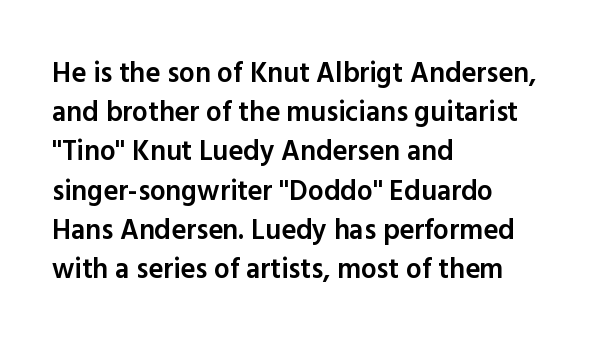
The image shows 28 px semibold sans-serif type, upright; set left-aligned, normal line spacing (1.4x), normal letter spacing, not underlined; a medium x-height.
